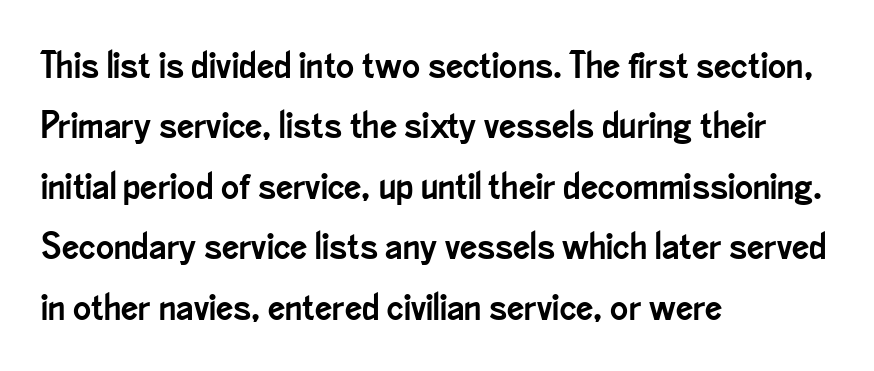
Vertically, the passage feels balanced, rows spaced as you'd expect. In terms of posture, this sample is upright. The lines in this sample share a left origin and differ only in where they stop. No extra tracking has been applied to these lines. Descender tails drop into unmarked territory.
